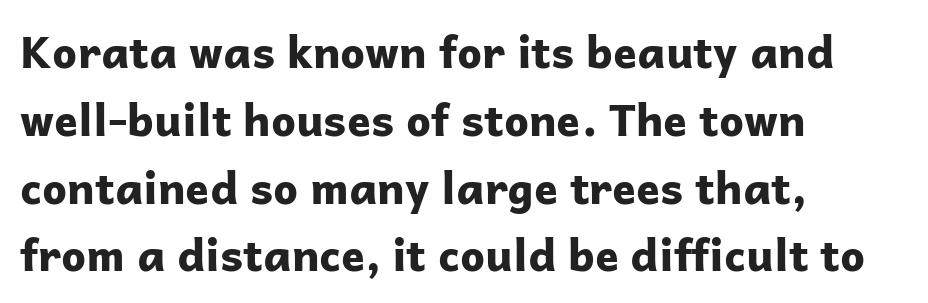
{"serif": "no", "italic": "no", "bold": "yes", "weight": "bold", "width": "normal", "stroke_contrast": "low", "x_height": "medium", "monospaced": "no", "underline": "no", "align": "left", "line_spacing": "normal", "line_spacing_ratio": 1.54, "letter_spacing": "normal", "letter_spacing_em": 0.0, "glyph_px": 44}
